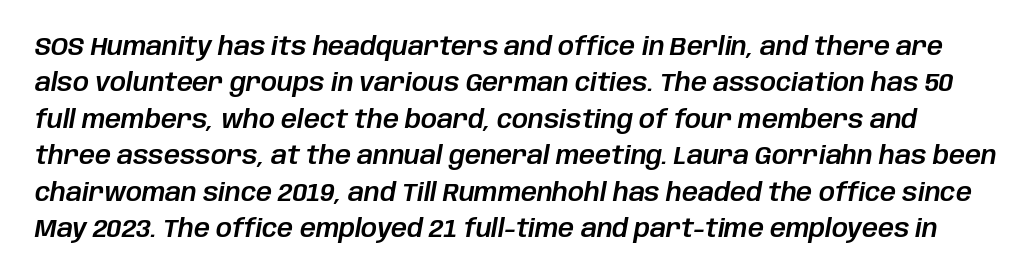
The image shows 25 px text type, italic (leaning right); set normal line spacing (1.46x), normal letter spacing, not underlined.
